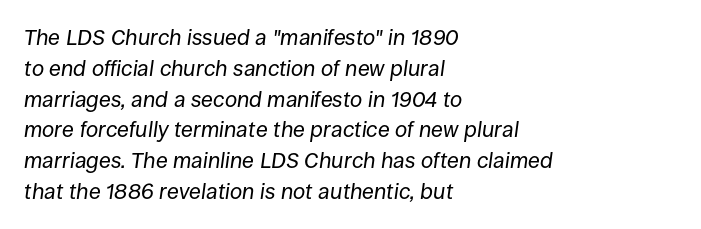
Q: Is the text bold? A: No.
Q: Is the text italic (slanted)? A: Yes, it leans right by about 8 degrees.
Q: Is the text underlined? A: No.
Q: How is the paragraph aligned? A: Left-aligned.
Q: Is the spacing between letters normal or unusually wide? A: Normal.
Q: Is the spacing between lines tight, normal or loose? A: Normal.
